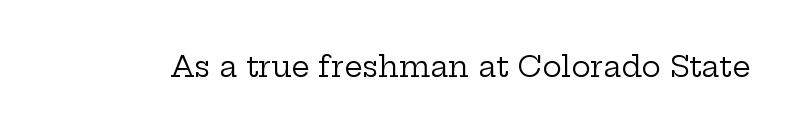
{"serif": "yes", "italic": "no", "bold": "no", "weight": "regular", "width": "wide", "stroke_contrast": "low", "x_height": "medium", "monospaced": "no", "underline": "no", "letter_spacing": "normal", "letter_spacing_em": 0.0, "glyph_px": 29}
